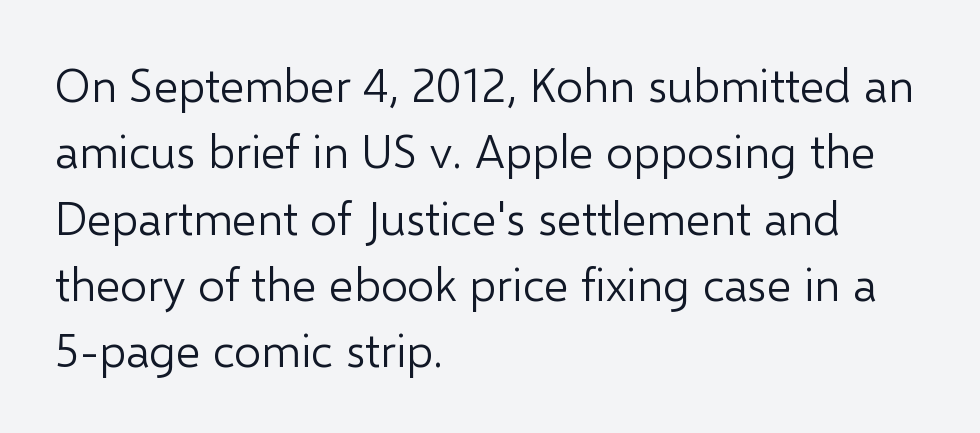
The image shows 47 px light sans-serif type, upright; set left-aligned, normal line spacing (1.41x), normal letter spacing, not underlined; low stroke contrast and a medium x-height.
